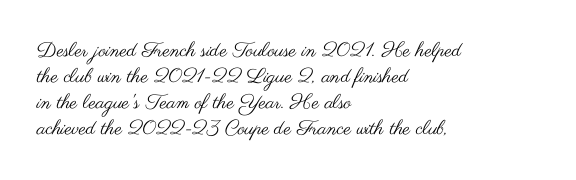
Q: Is the text bold? A: No.
Q: Is the text italic (slanted)? A: Yes.
Q: Is the text underlined? A: No.
Q: How is the paragraph aligned? A: Left-aligned.
Q: Is the spacing between letters normal or unusually wide? A: Normal.
Q: Is the spacing between lines tight, normal or loose? A: Normal.
